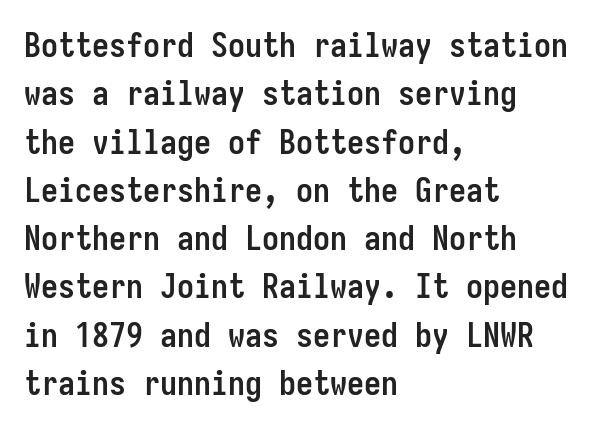
Q: Is the text bold? A: Yes.
Q: Is the text italic (slanted)? A: No, it is upright.
Q: Is the typeface a serif or a sans-serif typeface? A: Sans-serif.
Q: Is the text underlined? A: No.
Q: How is the paragraph aligned? A: Left-aligned.
Q: Is the spacing between letters normal or unusually wide? A: Normal.
Q: Is the spacing between lines tight, normal or loose? A: Normal.
Q: Width (condensed, normal, or wide)? A: Condensed.
Q: Stroke contrast? A: Low.
Q: x-height? A: Medium.
Q: Monospaced? A: Yes.
